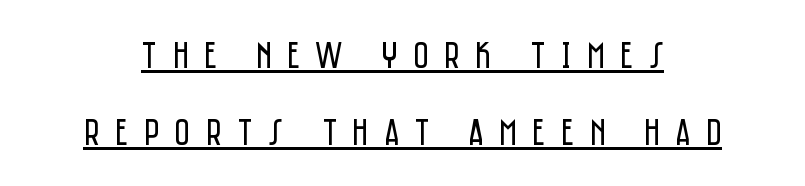
The image shows 38 px regular-weight, condensed sans-serif type, upright; set loose line spacing (2.02x), unusually wide letter spacing (+0.41 em), underlined; low stroke contrast and a large x-height.
